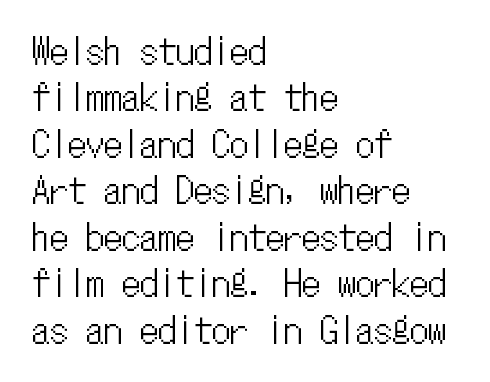
{"italic": "no", "width": "condensed", "stroke_contrast": "low", "x_height": "medium", "monospaced": "yes", "underline": "no", "align": "left", "line_spacing": "normal", "line_spacing_ratio": 1.29, "letter_spacing": "normal", "letter_spacing_em": 0.0, "glyph_px": 36}
